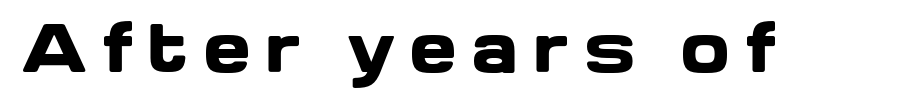
Q: Is the text bold? A: Yes.
Q: Is the text italic (slanted)? A: No, it is upright.
Q: Is the typeface a serif or a sans-serif typeface? A: Sans-serif.
Q: Is the text underlined? A: No.
Q: Is the spacing between letters normal or unusually wide? A: Unusually wide.
Q: Width (condensed, normal, or wide)? A: Wide.
Q: Stroke contrast? A: Low.
Q: x-height? A: Medium.
Q: Monospaced? A: No.
